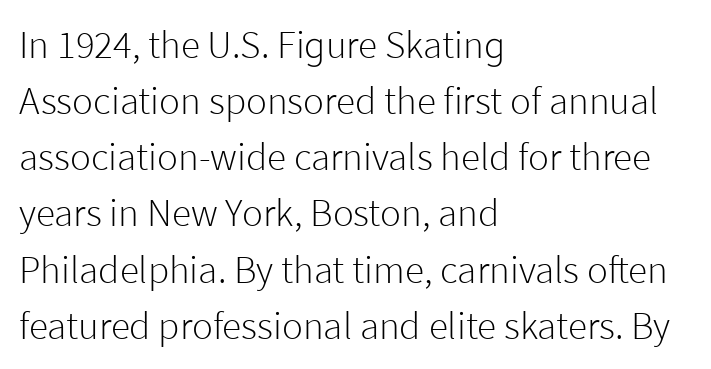
Q: Is the text bold? A: No.
Q: Is the text italic (slanted)? A: No, it is upright.
Q: Is the typeface a serif or a sans-serif typeface? A: Sans-serif.
Q: Is the text underlined? A: No.
Q: How is the paragraph aligned? A: Left-aligned.
Q: Is the spacing between letters normal or unusually wide? A: Normal.
Q: Is the spacing between lines tight, normal or loose? A: Normal.
Q: Width (condensed, normal, or wide)? A: Normal.
Q: Stroke contrast? A: Low.
Q: x-height? A: Medium.
Q: Monospaced? A: No.
